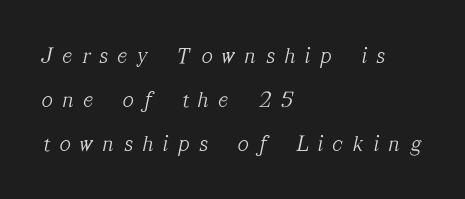
Q: Is the text bold? A: No.
Q: Is the text italic (slanted)? A: Yes, it leans right by about 12 degrees.
Q: Is the text underlined? A: No.
Q: How is the paragraph aligned? A: Left-aligned.
Q: Is the spacing between letters normal or unusually wide? A: Unusually wide.
Q: Is the spacing between lines tight, normal or loose? A: Loose.
